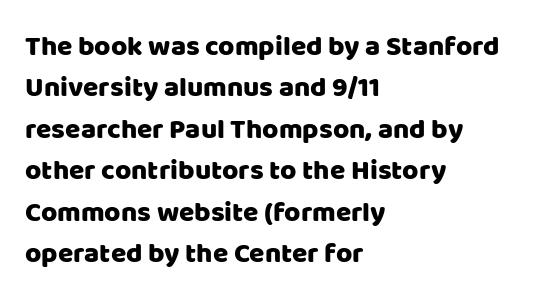
Ascenders rise straight up at ninety degrees. Compared with typical body copy, the letter spacing here is the same. The lines are quadded left. Each new line begins a customary step beneath the previous one.
